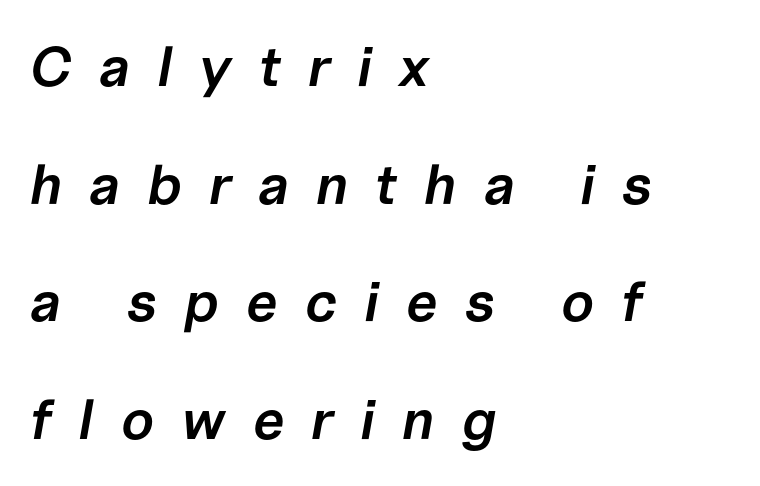
The image shows 56 px semibold type, italic (leaning right); set left-aligned, loose line spacing (2.1x), unusually wide letter spacing (+0.48 em), not underlined; low stroke contrast and a medium x-height.
